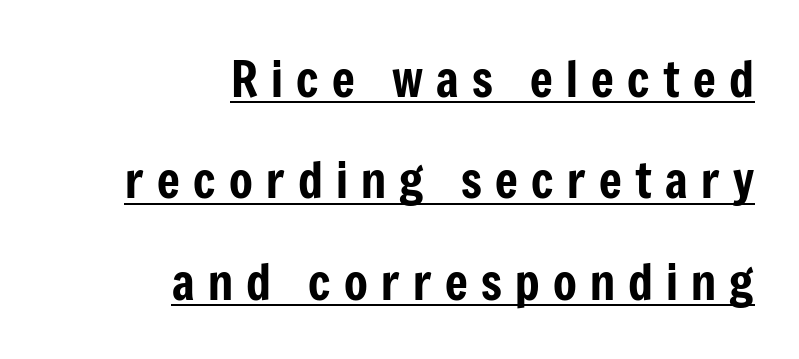
Honestly, the rows look like they've been pulled way apart. This is roman type, the default non-slanted kind. No feet cap the strokes, marking this as sans-serif type. Has an underline been added? It has.
